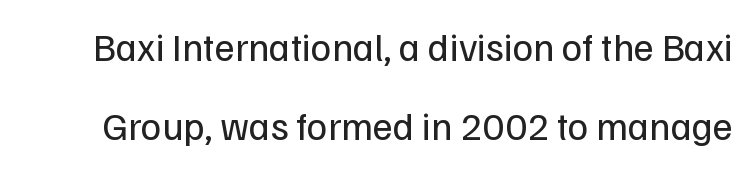
{"serif": "no", "italic": "no", "bold": "no", "weight": "regular", "width": "normal", "stroke_contrast": "low", "x_height": "medium", "monospaced": "no", "underline": "no", "line_spacing": "loose", "line_spacing_ratio": 2.03, "letter_spacing": "normal", "letter_spacing_em": 0.0, "glyph_px": 39}
